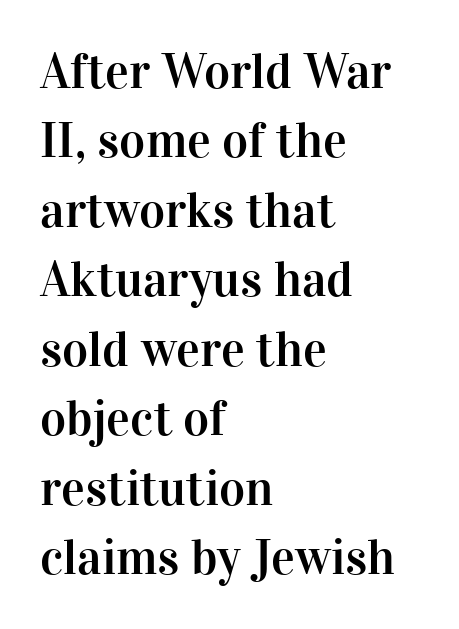
Q: Is the text italic (slanted)? A: No, it is upright.
Q: Is the typeface a serif or a sans-serif typeface? A: Serif.
Q: Is the text underlined? A: No.
Q: How is the paragraph aligned? A: Left-aligned.
Q: Is the spacing between letters normal or unusually wide? A: Normal.
Q: Is the spacing between lines tight, normal or loose? A: Normal.
Q: Width (condensed, normal, or wide)? A: Normal.
Q: Stroke contrast? A: High.
Q: x-height? A: Medium.
Q: Monospaced? A: No.
